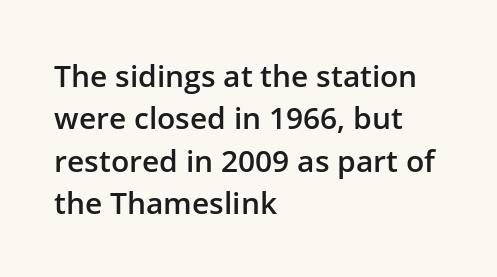
Q: Is the text bold? A: Semi-bold.
Q: Is the text italic (slanted)? A: No, it is upright.
Q: Is the typeface a serif or a sans-serif typeface? A: Sans-serif.
Q: Is the text underlined? A: No.
Q: How is the paragraph aligned? A: Left-aligned.
Q: Is the spacing between letters normal or unusually wide? A: Normal.
Q: Is the spacing between lines tight, normal or loose? A: Normal.
Q: Width (condensed, normal, or wide)? A: Normal.
Q: Stroke contrast? A: Low.
Q: x-height? A: Medium.
Q: Monospaced? A: No.
